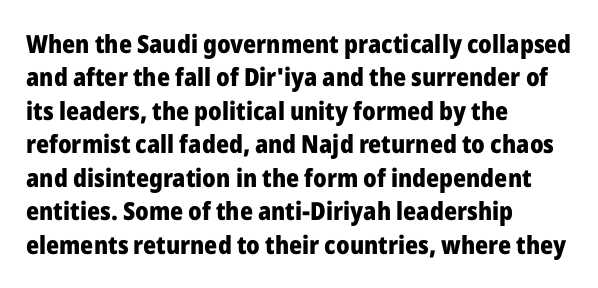
{"italic": "no", "bold": "yes", "underline": "no", "align": "left", "line_spacing": "normal", "line_spacing_ratio": 1.34, "letter_spacing": "normal", "letter_spacing_em": 0.0, "glyph_px": 25}
